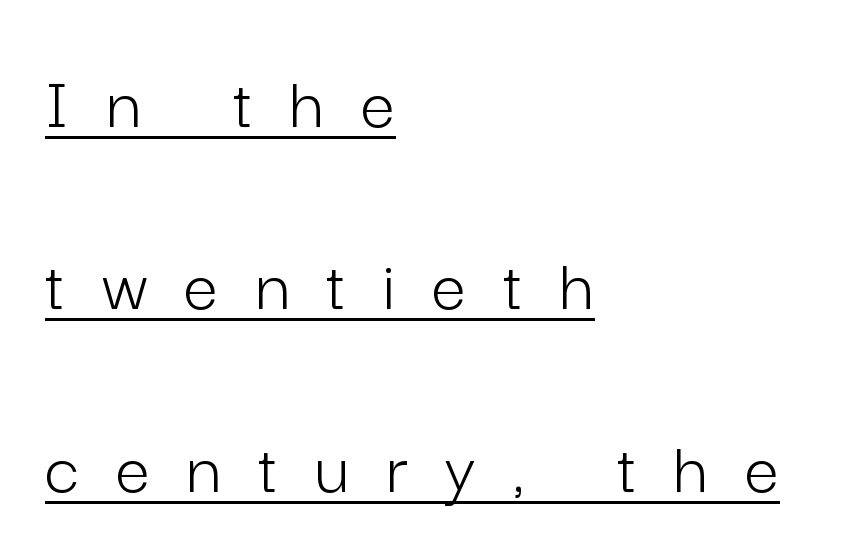
The image shows 77 px light sans-serif type, upright; set left-aligned, loose line spacing (2.37x), unusually wide letter spacing (+0.48 em), underlined; low stroke contrast and a medium x-height.
